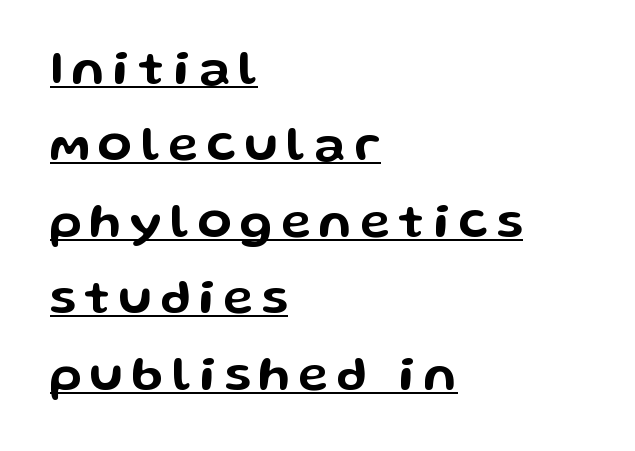
{"serif": "no", "italic": "no", "width": "wide", "stroke_contrast": "low", "x_height": "medium", "monospaced": "no", "underline": "yes", "align": "left", "line_spacing": "normal", "line_spacing_ratio": 1.53, "glyph_px": 50}
